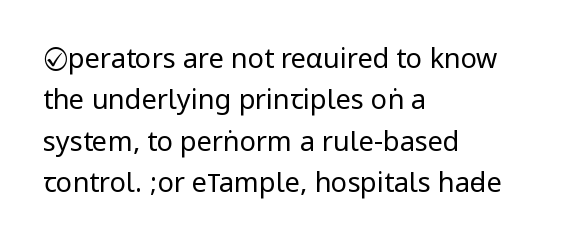
The image shows 27 px text type, upright; set left-aligned, normal line spacing (1.53x), normal letter spacing, not underlined.
